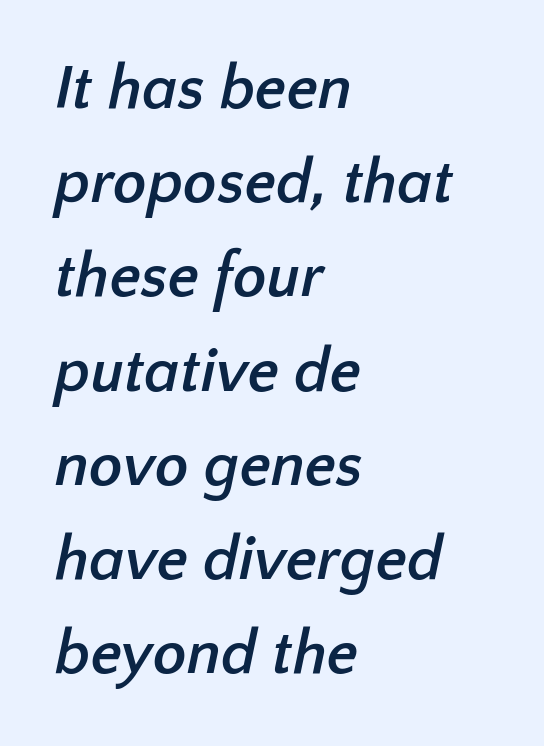
Normally led — the rows are evenly, conventionally spaced. A typesetter would call this proportional, since set widths differ per character. Descenders hang freely into open space. The text was rendered using a sans face with plain stroke endings.
